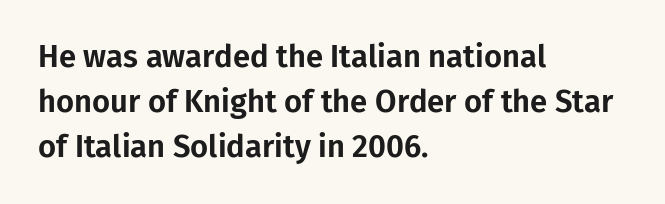
Caption: standard tracking, unaltered. Notice how the stems are strictly vertical — no italics here. These lines are rendered in a variable-pitch font. Regarding leading, the lines here are spaced in the standard way.
